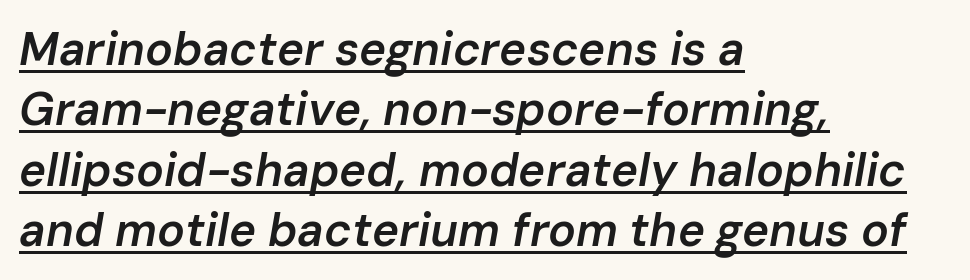
The image shows 46 px semibold type, italic (leaning right); set left-aligned, normal line spacing (1.31x), normal letter spacing, underlined; low stroke contrast and a medium x-height.
